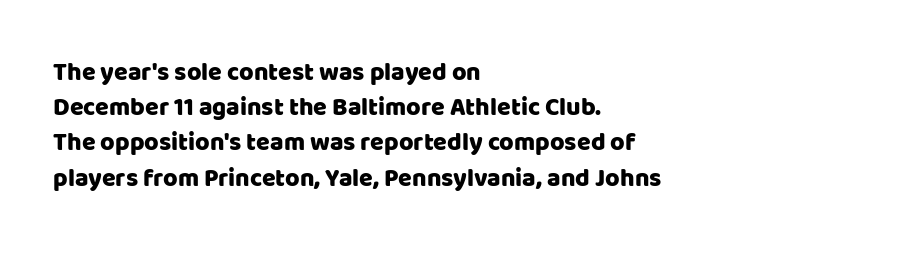
Q: Is the text italic (slanted)? A: No, it is upright.
Q: Is the text underlined? A: No.
Q: How is the paragraph aligned? A: Left-aligned.
Q: Is the spacing between letters normal or unusually wide? A: Normal.
Q: Is the spacing between lines tight, normal or loose? A: Normal.
